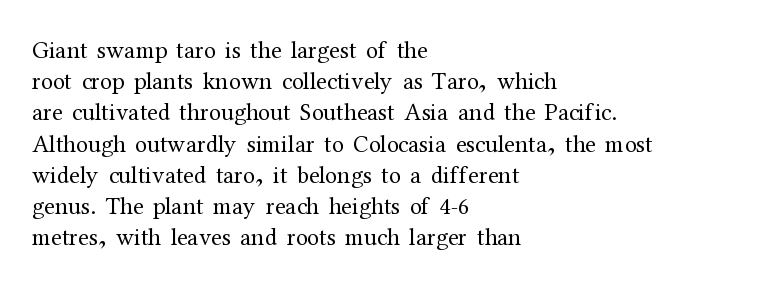
The ragged edge is on the right, which tells us the setting is flush left. The passage shown is not underscored anywhere. These lines were composed using upright roman letters. This sample uses plain, unmodified letter spacing. Reading down the column, the eye jumps a familiar distance to each next line.
